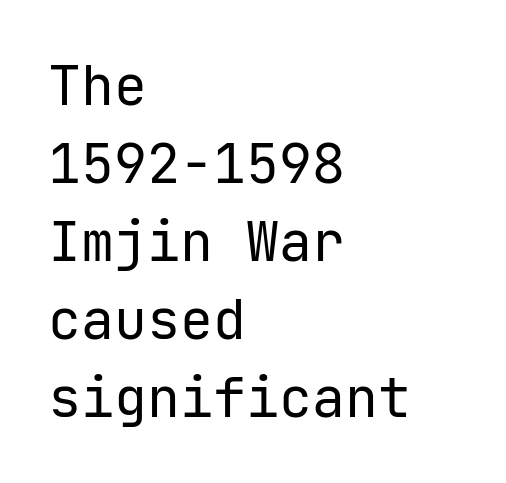
{"serif": "no", "italic": "no", "bold": "no", "weight": "regular", "width": "normal", "stroke_contrast": "low", "x_height": "medium", "underline": "no", "align": "left", "line_spacing": "normal", "line_spacing_ratio": 1.42, "letter_spacing": "normal", "letter_spacing_em": 0.0, "glyph_px": 55}
